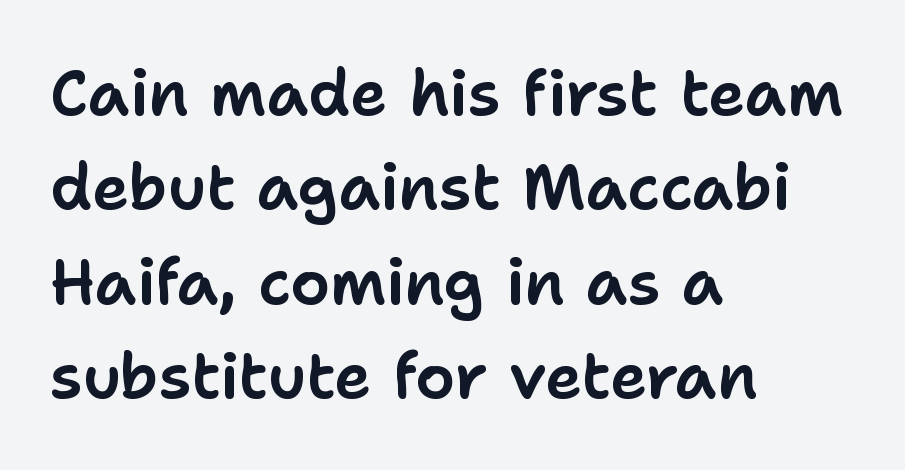
The image shows 63 px sans-serif type, upright; set left-aligned, normal line spacing (1.5x), normal letter spacing, not underlined; low stroke contrast and a medium x-height.
